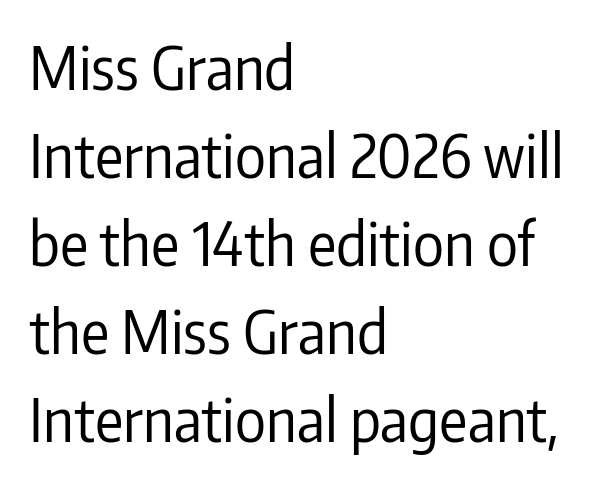
Q: Is the text bold? A: No.
Q: Is the text italic (slanted)? A: No, it is upright.
Q: Is the typeface a serif or a sans-serif typeface? A: Sans-serif.
Q: Is the text underlined? A: No.
Q: How is the paragraph aligned? A: Left-aligned.
Q: Is the spacing between letters normal or unusually wide? A: Normal.
Q: Is the spacing between lines tight, normal or loose? A: Normal.
Q: Width (condensed, normal, or wide)? A: Condensed.
Q: Stroke contrast? A: Low.
Q: x-height? A: Medium.
Q: Monospaced? A: No.
